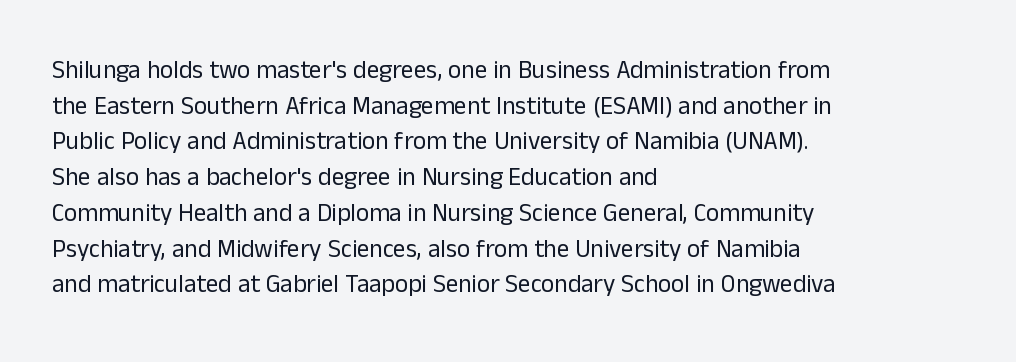
{"italic": "no", "bold": "no", "underline": "no", "align": "left", "line_spacing": "normal", "line_spacing_ratio": 1.43, "letter_spacing": "normal", "letter_spacing_em": 0.0, "glyph_px": 25}
